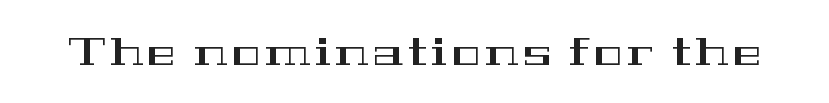
Q: Is the text italic (slanted)? A: No, it is upright.
Q: Is the typeface a serif or a sans-serif typeface? A: Serif.
Q: Is the text underlined? A: No.
Q: Width (condensed, normal, or wide)? A: Wide.
Q: Stroke contrast? A: High.
Q: x-height? A: Medium.
Q: Monospaced? A: No.
